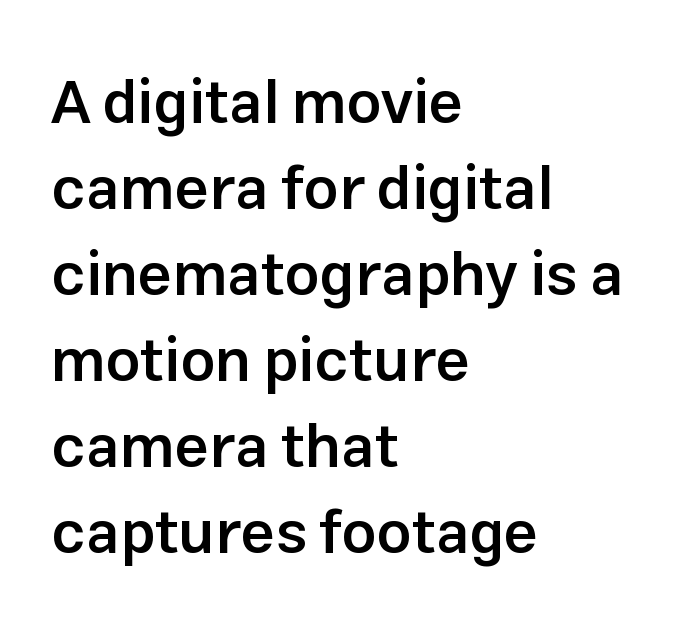
Unlike a traditional serif, this face leaves its strokes unadorned. Beneath every word, the page is bare. A typesetter would mark this as roman, not italic. Tracking here is standard; glyphs follow each other at the usual distance. Layout note: lines flush left. The rendering uses natural spacing where letterforms have individual widths.
